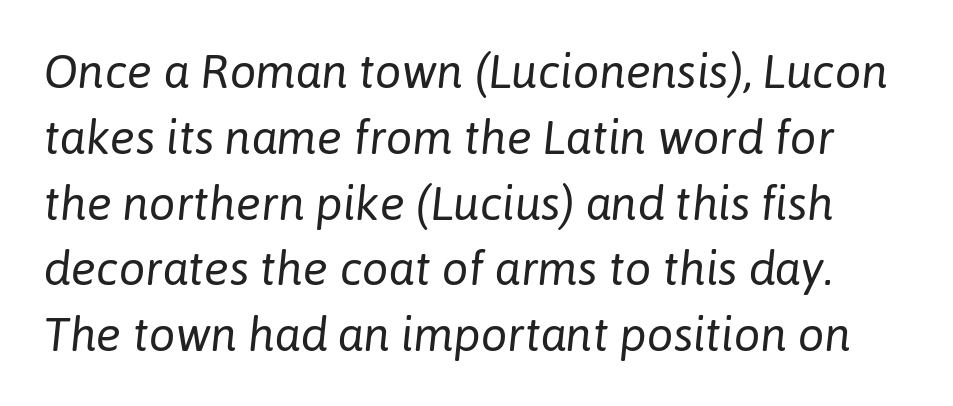
{"italic": "yes", "lean": "right", "slant_degrees": 6, "bold": "no", "weight": "regular", "width": "normal", "stroke_contrast": "low", "x_height": "medium", "monospaced": "no", "underline": "no", "line_spacing": "normal", "line_spacing_ratio": 1.4, "letter_spacing": "normal", "letter_spacing_em": 0.0, "glyph_px": 47}
